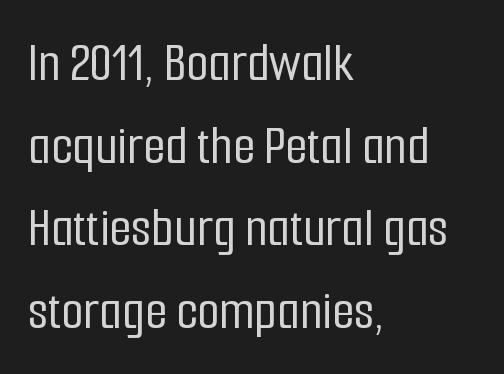
The image shows 57 px condensed sans-serif type, upright; set left-aligned, normal line spacing (1.45x), normal letter spacing, not underlined; low stroke contrast and a medium x-height.
